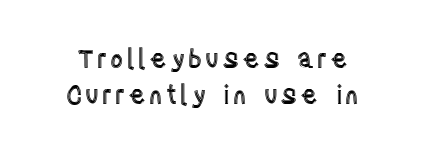
The words here are not underlined. The letters stand upright; this is a roman face. Evenly set lines give the paragraph a standard silhouette.
